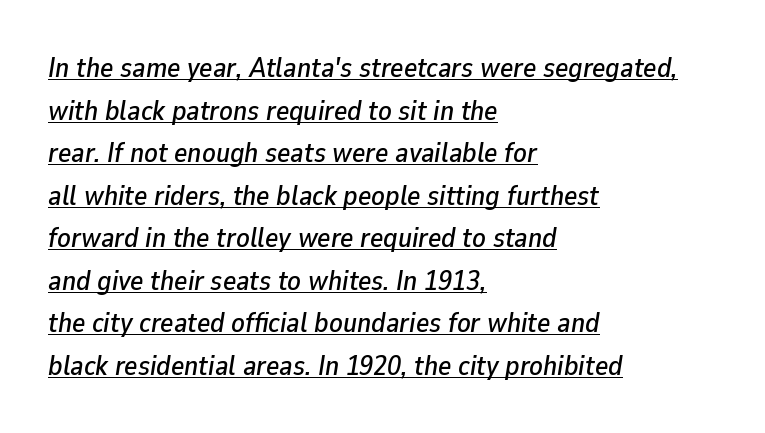
The image shows 28 px text type, italic (leaning right); set left-aligned, normal line spacing (1.52x), normal letter spacing, underlined; low stroke contrast and a medium x-height.
